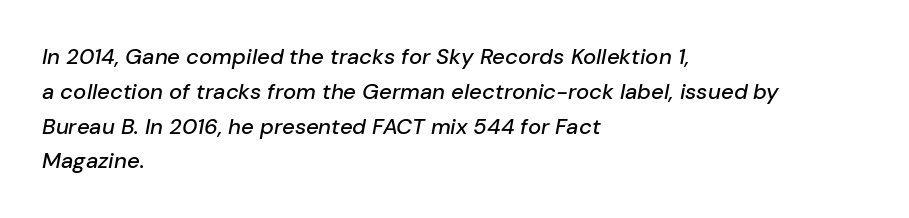
The face used here has a pronounced slope to its letters. The setting favours the left margin, as ordinary paragraphs usually do. Has an underline been added? It has not. The leading is moderate, giving the passage an even texture.
